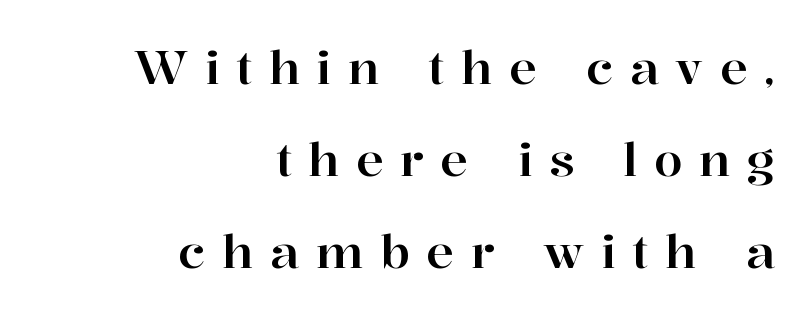
Q: Is the text italic (slanted)? A: No, it is upright.
Q: Is the typeface a serif or a sans-serif typeface? A: Serif.
Q: Is the text underlined? A: No.
Q: How is the paragraph aligned? A: Right-aligned.
Q: Is the spacing between letters normal or unusually wide? A: Unusually wide.
Q: Is the spacing between lines tight, normal or loose? A: Loose.
Q: Width (condensed, normal, or wide)? A: Normal.
Q: Stroke contrast? A: High.
Q: x-height? A: Medium.
Q: Monospaced? A: No.
